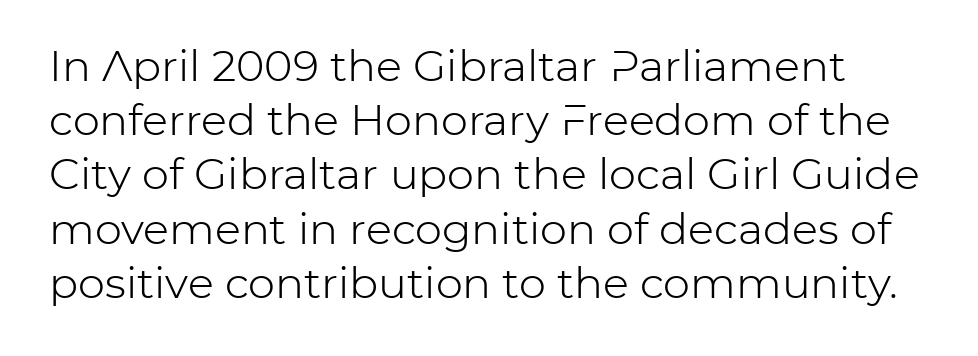
The image shows 43 px light sans-serif type, upright; set normal line spacing (1.26x), normal letter spacing, not underlined; low stroke contrast and a medium x-height.
